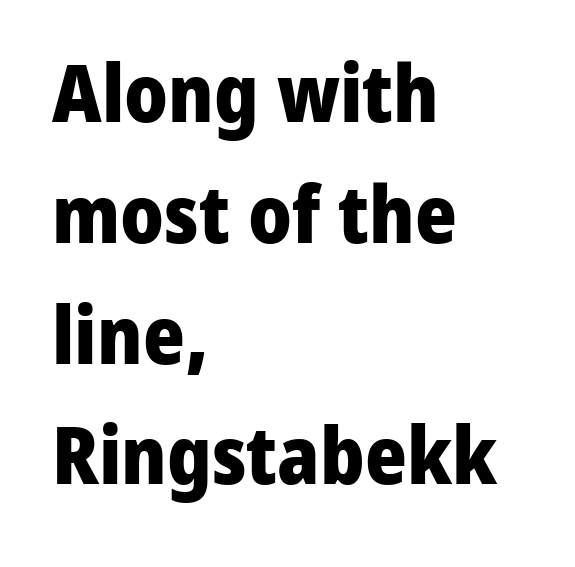
Q: Is the text bold? A: Yes.
Q: Is the text italic (slanted)? A: No, it is upright.
Q: Is the typeface a serif or a sans-serif typeface? A: Sans-serif.
Q: Is the text underlined? A: No.
Q: How is the paragraph aligned? A: Left-aligned.
Q: Is the spacing between letters normal or unusually wide? A: Normal.
Q: Is the spacing between lines tight, normal or loose? A: Normal.
Q: Width (condensed, normal, or wide)? A: Normal.
Q: Stroke contrast? A: Low.
Q: x-height? A: Medium.
Q: Monospaced? A: No.
